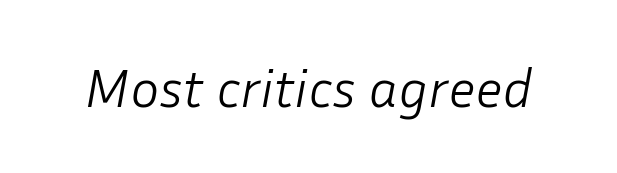
Q: Is the text bold? A: No.
Q: Is the text italic (slanted)? A: Yes, it leans right by about 10 degrees.
Q: Is the text underlined? A: No.
Q: Is the spacing between letters normal or unusually wide? A: Normal.
Q: Width (condensed, normal, or wide)? A: Normal.
Q: Stroke contrast? A: Low.
Q: x-height? A: Medium.
Q: Monospaced? A: No.
